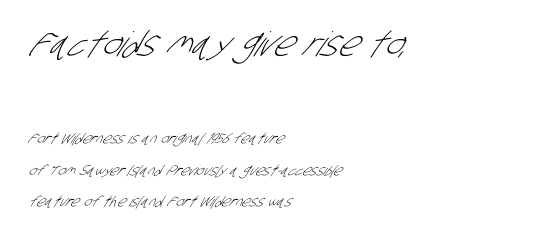
A classic flush-left, rag-right setting is used for this passage. Typographically, this falls in the sans-serif category. The letters sit at their default tracking, neither squeezed nor spread. The characters are drawn with everyday or finer stroke widths. These lines are rendered in a variable-pitch font. The glyphs are unaccompanied by any horizontal stroke below them.
